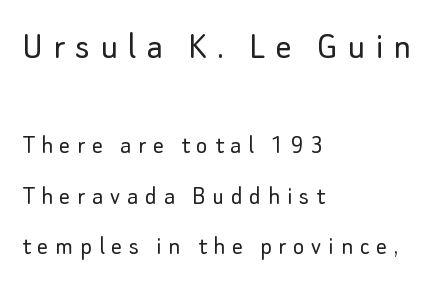
{"serif": "no", "italic": "no", "bold": "no", "weight": "light", "width": "normal", "stroke_contrast": "low", "x_height": "small", "monospaced": "no", "underline": "no", "align": "left", "line_spacing_ratio": 1.86, "letter_spacing": "wide", "letter_spacing_em": 0.25, "larger_block": "first", "size_ratio": 1.48, "glyph_px": 40}
